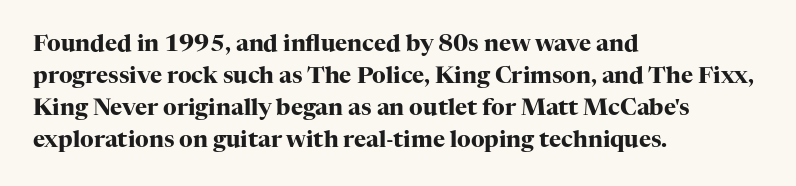
Q: Is the text bold? A: Yes.
Q: Is the text italic (slanted)? A: No, it is upright.
Q: Is the text underlined? A: No.
Q: How is the paragraph aligned? A: Left-aligned.
Q: Is the spacing between letters normal or unusually wide? A: Normal.
Q: Is the spacing between lines tight, normal or loose? A: Normal.
